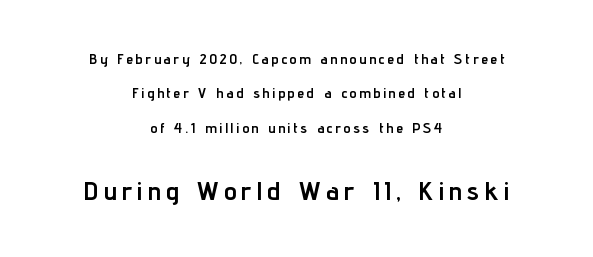
{"italic": "no", "bold": "yes", "underline": "no", "align": "center", "line_spacing": "loose", "line_spacing_ratio": 2.45, "letter_spacing": "wide", "letter_spacing_em": 0.2, "larger_block": "second", "size_ratio": 1.86, "glyph_px": 26}
